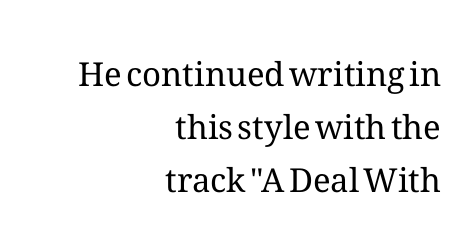
{"italic": "no", "bold": "no", "weight": "regular", "width": "normal", "stroke_contrast": "medium", "x_height": "medium", "monospaced": "no", "underline": "no", "align": "right", "line_spacing": "normal", "line_spacing_ratio": 1.61, "letter_spacing": "normal", "letter_spacing_em": 0.0, "glyph_px": 33}
